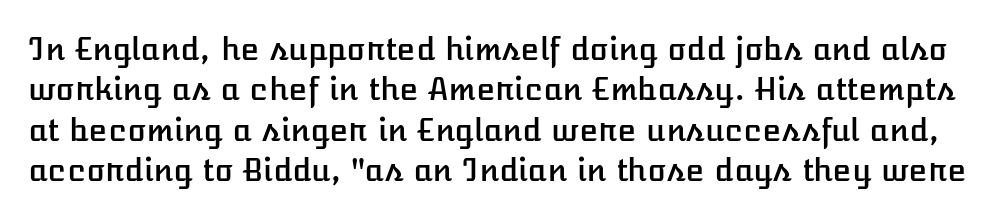
Q: Is the text italic (slanted)? A: No, it is upright.
Q: Is the text underlined? A: No.
Q: Is the spacing between letters normal or unusually wide? A: Normal.
Q: Is the spacing between lines tight, normal or loose? A: Normal.
Q: Width (condensed, normal, or wide)? A: Normal.
Q: Stroke contrast? A: Low.
Q: x-height? A: Medium.
Q: Monospaced? A: No.
